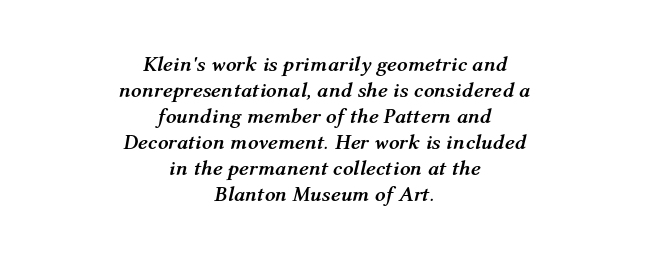
{"italic": "yes", "lean": "right", "slant_degrees": 12, "bold": "yes", "underline": "no", "align": "center", "line_spacing_ratio": 1.24, "letter_spacing": "normal", "letter_spacing_em": 0.0, "glyph_px": 21}
